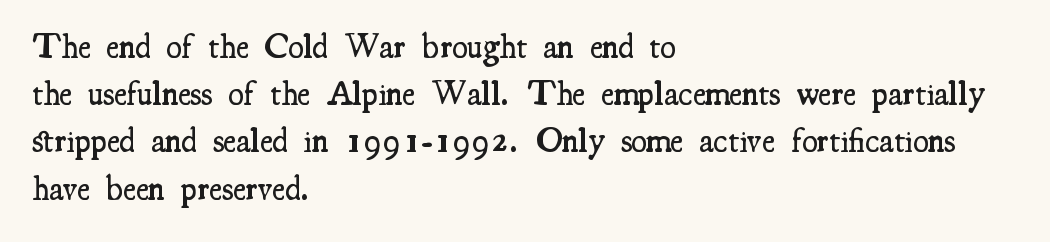
{"serif": "yes", "italic": "no", "bold": "semi", "weight": "semibold", "width": "condensed", "stroke_contrast": "medium", "x_height": "small", "monospaced": "no", "underline": "no", "align": "left", "line_spacing": "normal", "line_spacing_ratio": 1.35, "letter_spacing": "normal", "letter_spacing_em": 0.0, "glyph_px": 35}
